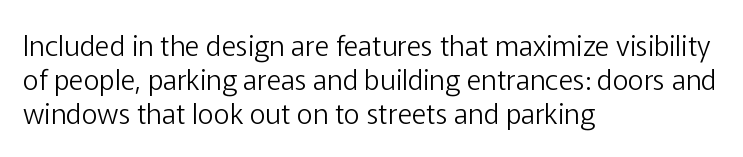
{"serif": "no", "italic": "no", "bold": "no", "weight": "light", "width": "normal", "stroke_contrast": "low", "x_height": "medium", "monospaced": "no", "underline": "no", "align": "left", "line_spacing_ratio": 1.22, "letter_spacing": "normal", "letter_spacing_em": 0.0, "glyph_px": 28}
